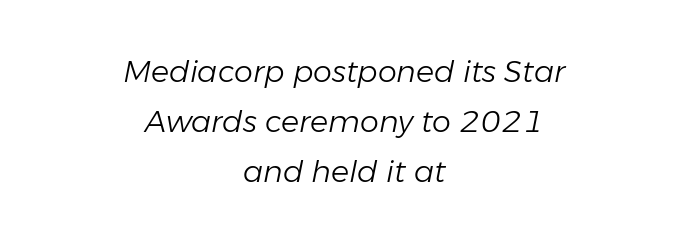
The image shows 30 px light type, italic (leaning right); set centered, normal line spacing (1.66x), normal letter spacing, not underlined; low stroke contrast and a medium x-height.
